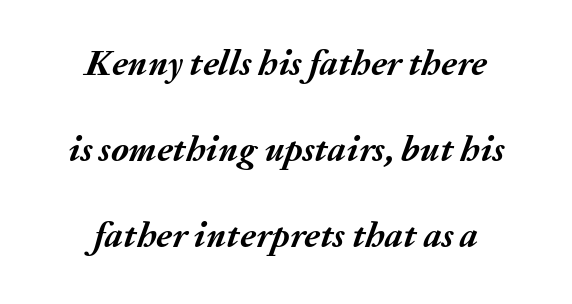
{"italic": "yes", "lean": "right", "slant_degrees": 20, "bold": "yes", "weight": "semibold", "width": "normal", "stroke_contrast": "medium", "x_height": "medium", "monospaced": "no", "underline": "no", "align": "center", "line_spacing": "loose", "line_spacing_ratio": 2.39, "letter_spacing": "normal", "letter_spacing_em": 0.0, "glyph_px": 36}
